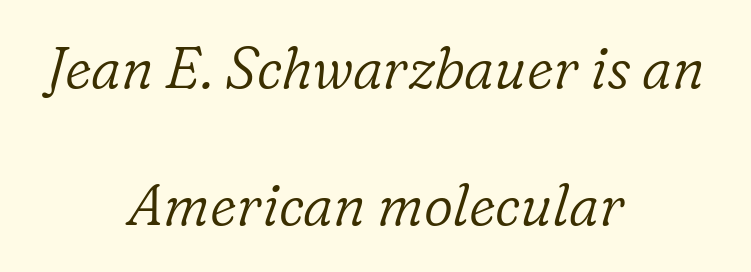
The image shows 57 px light serif type, italic (leaning right); set centered, loose line spacing (2.4x), normal letter spacing, not underlined; low stroke contrast and a medium x-height.
